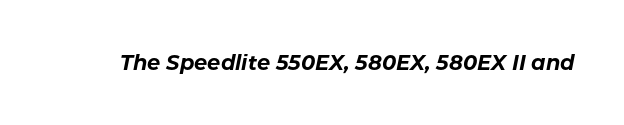
Pretty heavy lettering here — definitely bold. Each word holds together tightly as a unit, with standard inter-letter gaps. Emphasis-style slanted type is in use. Only glyphs here, with clear space below each row.
